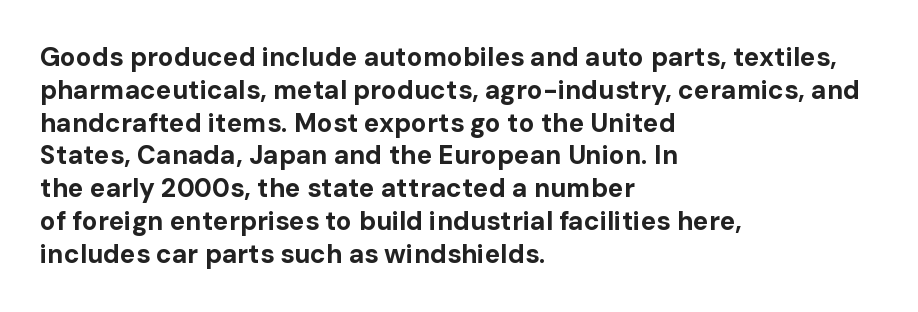
Q: Is the text bold? A: Yes.
Q: Is the text italic (slanted)? A: No, it is upright.
Q: Is the text underlined? A: No.
Q: How is the paragraph aligned? A: Left-aligned.
Q: Is the spacing between letters normal or unusually wide? A: Normal.
Q: Is the spacing between lines tight, normal or loose? A: Normal.
